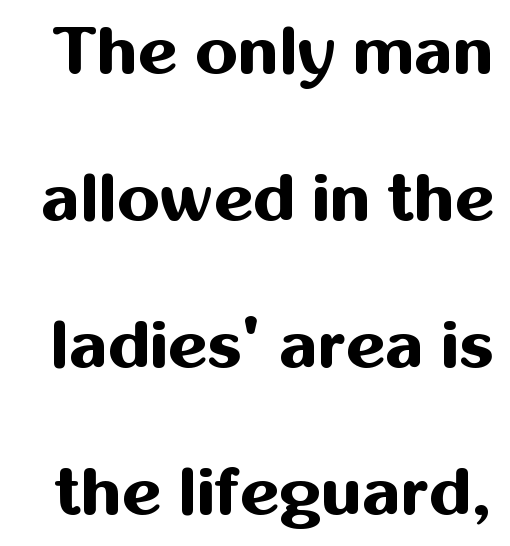
{"serif": "no", "italic": "no", "bold": "yes", "weight": "bold", "width": "normal", "stroke_contrast": "medium", "x_height": "medium", "monospaced": "no", "underline": "no", "line_spacing": "loose", "line_spacing_ratio": 2.16, "letter_spacing": "normal", "letter_spacing_em": 0.0, "glyph_px": 68}
